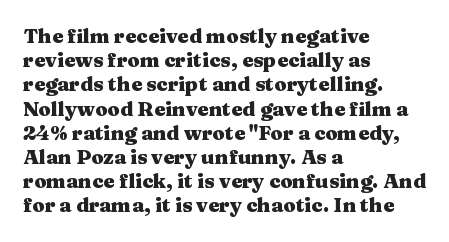
Q: Is the text bold? A: Yes.
Q: Is the text italic (slanted)? A: No, it is upright.
Q: Is the text underlined? A: No.
Q: How is the paragraph aligned? A: Left-aligned.
Q: Is the spacing between letters normal or unusually wide? A: Normal.
